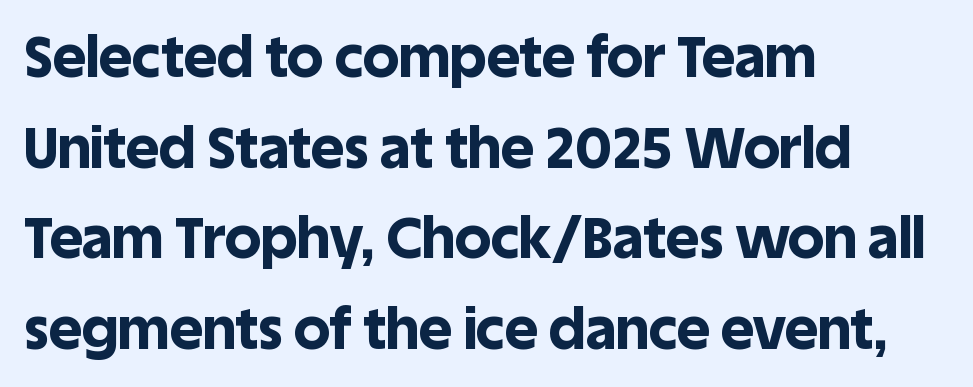
{"serif": "no", "italic": "no", "bold": "yes", "weight": "bold", "width": "normal", "x_height": "large", "monospaced": "no", "underline": "no", "align": "left", "line_spacing": "normal", "line_spacing_ratio": 1.59, "letter_spacing": "normal", "letter_spacing_em": 0.0, "glyph_px": 57}
